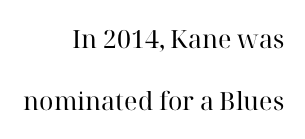
The image shows 25 px text type, upright; set right-aligned, loose line spacing (2.48x), normal letter spacing, not underlined.
